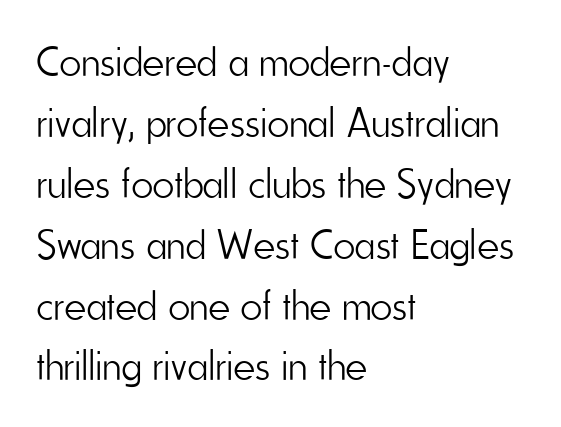
The letters look calm and open, with moderate or lighter stems. The paragraph shown leans on its left margin. This sample has the flowing, uneven cadence of proportional lettering. The leading is moderate, giving the passage an even texture.
